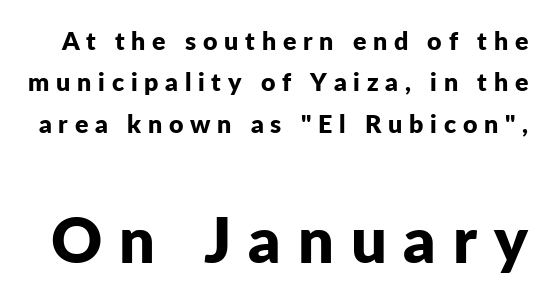
The image shows 63 px bold sans-serif type, upright; set normal line spacing (1.66x), unusually wide letter spacing (+0.27 em), not underlined; the second (bottom) block is 2.52x larger; low stroke contrast and a medium x-height.
